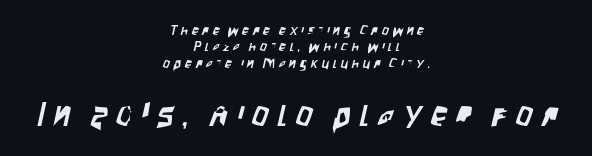
Q: Is the typeface a serif or a sans-serif typeface? A: Sans-serif.
Q: Is the text underlined? A: No.
Q: How is the paragraph aligned? A: Centered.
Q: Is the spacing between letters normal or unusually wide? A: Unusually wide.
Q: Which block of text is set in a larger size, the first (top) or the second (bottom)? A: The second (bottom) one.
Q: Width (condensed, normal, or wide)? A: Condensed.
Q: Stroke contrast? A: Low.
Q: x-height? A: Large.
Q: Monospaced? A: No.
